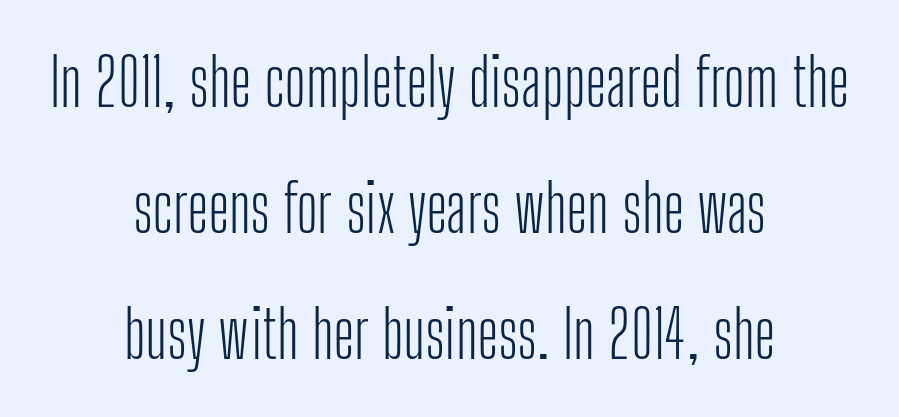
The image shows 65 px light, condensed sans-serif type, upright; set centered, loose line spacing (1.94x), normal letter spacing, not underlined; low stroke contrast and a medium x-height.
